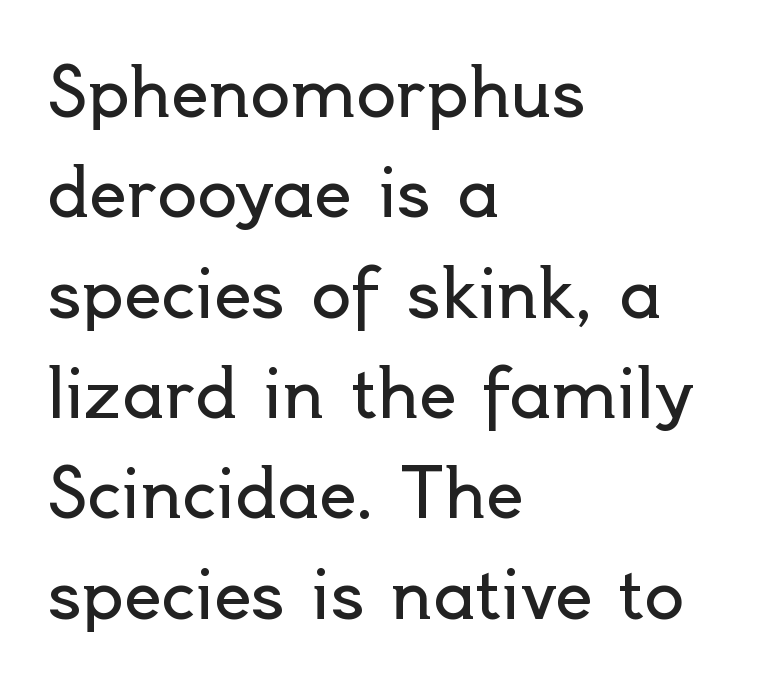
Words float on clear page, feet unadorned. The passage shown is typed in a proportional face where columns would drift. Italic? Not at all — the glyphs are vertical. No extra ink here — the face is not bold.
